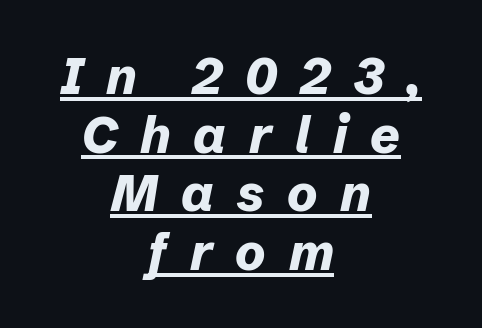
The image shows 51 px bold type, italic (leaning right); set centered, tight line spacing (1.15x), unusually wide letter spacing (+0.45 em), underlined; low stroke contrast and a medium x-height.
